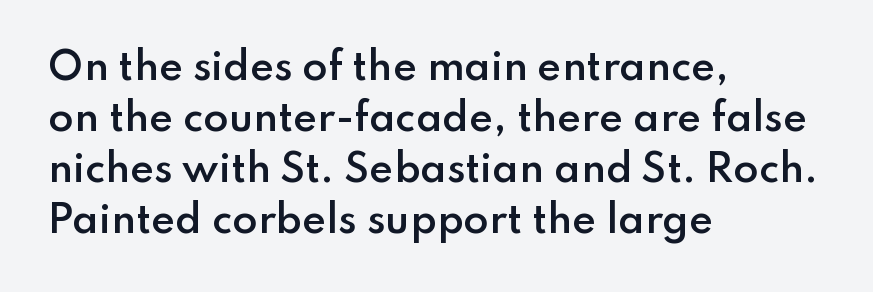
A typesetter would label this face a sans. I'd describe the lettering as semibold — firm but not a full bold. The compositor pushed each line to the left boundary. If you drew a line through each stem, it would be perfectly vertical. The letterforms sit shoulder to shoulder at normal distance.
